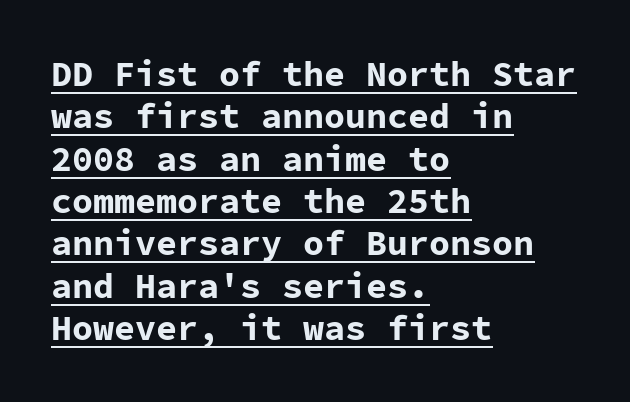
Q: Is the text bold? A: Yes.
Q: Is the text italic (slanted)? A: No, it is upright.
Q: Is the typeface a serif or a sans-serif typeface? A: Sans-serif.
Q: Is the text underlined? A: Yes.
Q: How is the paragraph aligned? A: Left-aligned.
Q: Is the spacing between letters normal or unusually wide? A: Normal.
Q: Width (condensed, normal, or wide)? A: Normal.
Q: Stroke contrast? A: Low.
Q: x-height? A: Medium.
Q: Monospaced? A: Yes.
